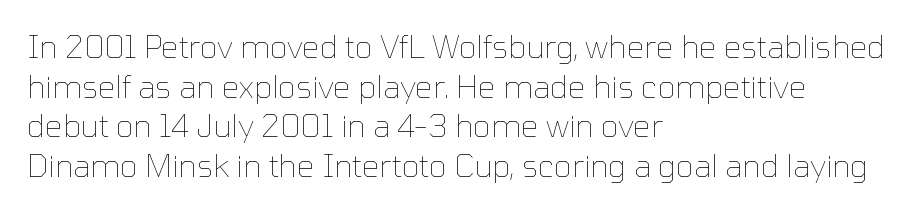
Line beginnings align vertically; line endings do not. Stroke mass is kept to a normal reading level or below. The designer left line spacing at the default. Proportional: the letters do not fall into vertical columns. Look at the tracking — it's just the regular setting, nothing added. The gap between lines stays unmarked.
